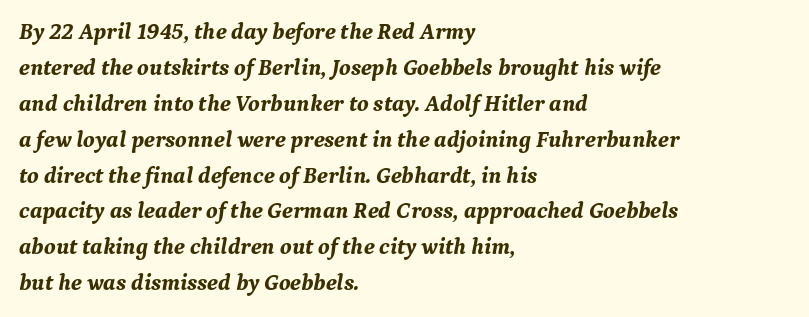
The image shows 23 px bold type, italic (leaning right); set left-aligned, normal line spacing (1.56x), normal letter spacing, not underlined.
